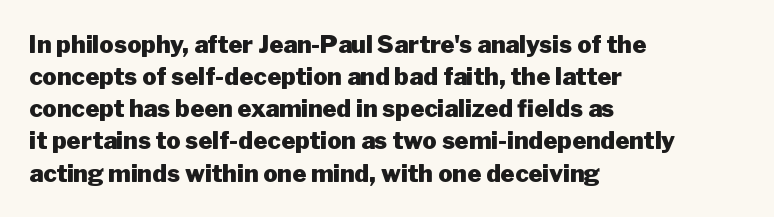
Heavy-handed strokes throughout: this text is bold. Ordinary non-slanted type is in use. The text block is weighted toward the left margin, trailing off unevenly rightward. Students, observe: this is what conventionally led text looks like. Students, note that the glyphs here touch the page at normal intervals. The words here are not underlined.
